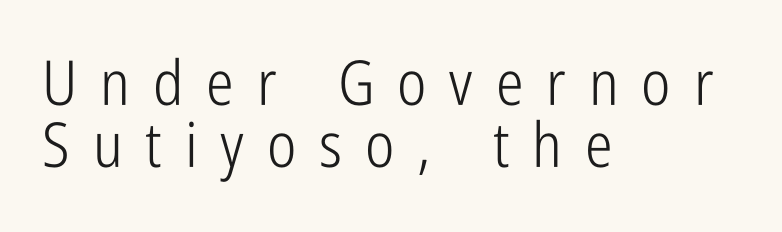
{"serif": "no", "italic": "no", "bold": "no", "weight": "light", "width": "condensed", "stroke_contrast": "low", "x_height": "medium", "monospaced": "no", "underline": "no", "align": "left", "line_spacing": "tight", "line_spacing_ratio": 1.0, "letter_spacing": "wide", "letter_spacing_em": 0.37, "glyph_px": 62}
